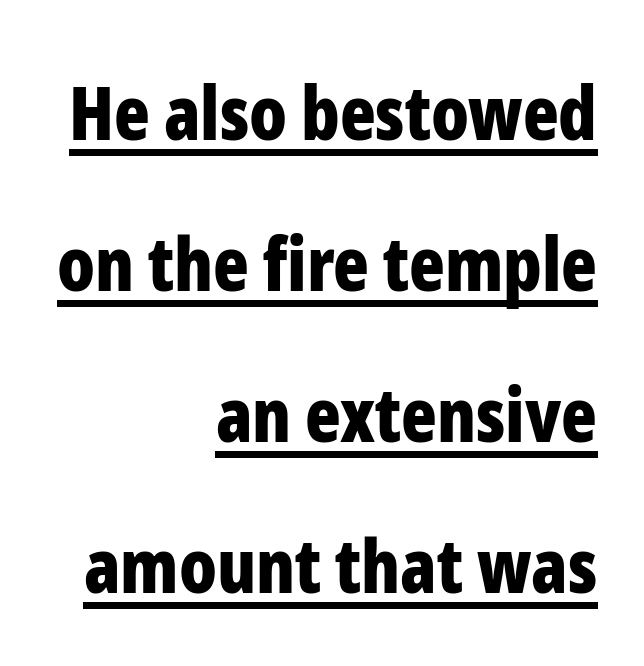
The image shows 74 px bold, condensed sans-serif type, upright; set right-aligned, loose line spacing (2.04x), normal letter spacing, underlined; low stroke contrast and a medium x-height.
